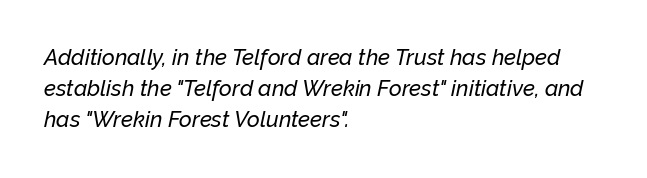
{"italic": "yes", "lean": "right", "slant_degrees": 12, "underline": "no", "align": "left", "line_spacing": "normal", "line_spacing_ratio": 1.41, "letter_spacing": "normal", "letter_spacing_em": 0.0, "glyph_px": 22}
